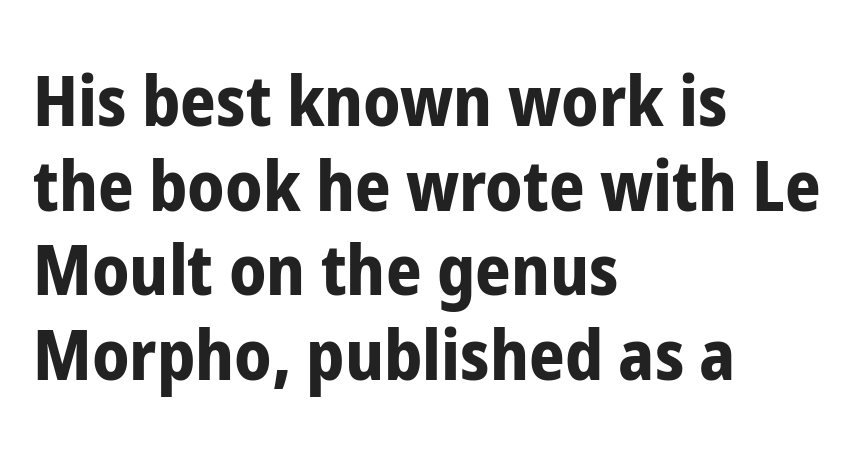
The letters stand straight up with perfectly vertical stems. Horizontally, the lines are justified to the leading edge only. The area under the type is left untouched. The type is set solid horizontally, with unmodified tracking. Emphasis by weight is at full strength: bold.
